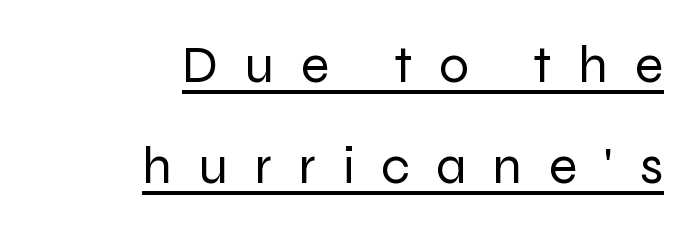
{"serif": "no", "italic": "no", "bold": "no", "weight": "regular", "width": "normal", "stroke_contrast": "low", "x_height": "medium", "monospaced": "no", "underline": "yes", "align": "right", "line_spacing": "loose", "line_spacing_ratio": 1.91, "letter_spacing": "wide", "letter_spacing_em": 0.5, "glyph_px": 53}
